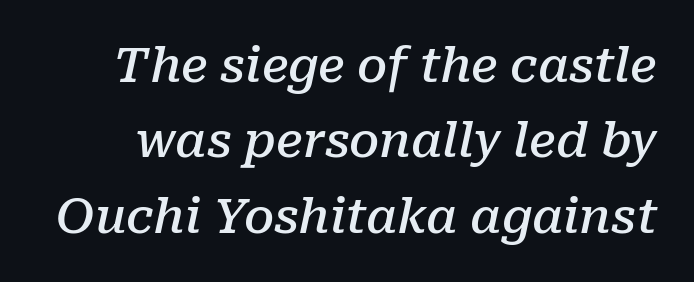
{"serif": "yes", "italic": "yes", "lean": "right", "slant_degrees": 10, "bold": "semi", "weight": "semibold", "width": "normal", "stroke_contrast": "low", "x_height": "medium", "monospaced": "no", "underline": "no", "line_spacing": "normal", "line_spacing_ratio": 1.57, "letter_spacing": "normal", "letter_spacing_em": 0.0, "glyph_px": 48}
